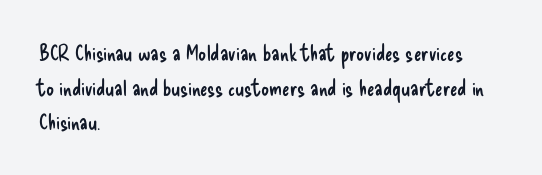
{"italic": "no", "bold": "no", "underline": "no", "align": "left", "line_spacing": "normal", "line_spacing_ratio": 1.57, "letter_spacing": "normal", "letter_spacing_em": 0.0, "glyph_px": 22}
